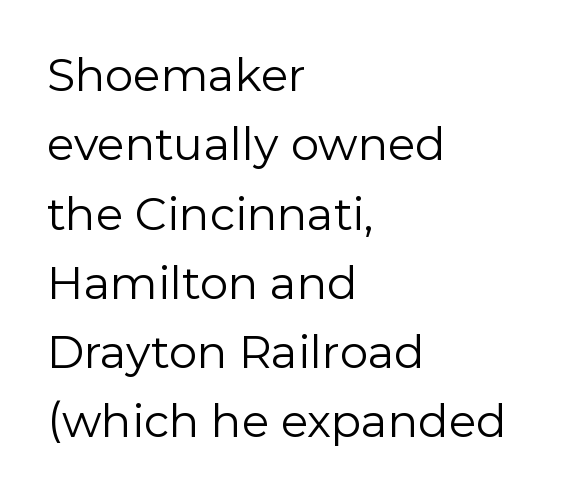
Q: Is the text bold? A: No.
Q: Is the text italic (slanted)? A: No, it is upright.
Q: Is the typeface a serif or a sans-serif typeface? A: Sans-serif.
Q: Is the text underlined? A: No.
Q: How is the paragraph aligned? A: Left-aligned.
Q: Is the spacing between letters normal or unusually wide? A: Normal.
Q: Is the spacing between lines tight, normal or loose? A: Normal.
Q: Width (condensed, normal, or wide)? A: Normal.
Q: Stroke contrast? A: Low.
Q: x-height? A: Medium.
Q: Monospaced? A: No.
